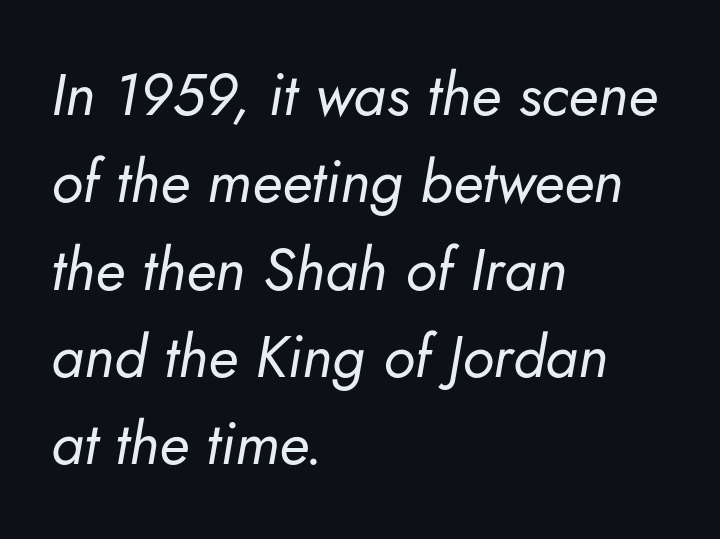
Q: Is the text bold? A: No.
Q: Is the text italic (slanted)? A: Yes, it leans right by about 5 degrees.
Q: Is the text underlined? A: No.
Q: How is the paragraph aligned? A: Left-aligned.
Q: Is the spacing between letters normal or unusually wide? A: Normal.
Q: Is the spacing between lines tight, normal or loose? A: Normal.
Q: Width (condensed, normal, or wide)? A: Normal.
Q: Stroke contrast? A: Low.
Q: x-height? A: Small.
Q: Monospaced? A: No.
